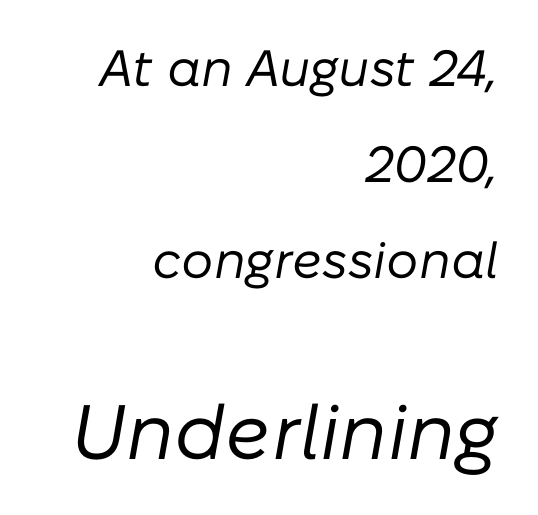
This sample has the flowing, uneven cadence of proportional lettering. This rendering features lettering with no underline. Between one letter and the next there's only the usual sliver of space. Typeset ragged left — the right edge is the straight one. The letters look calm and open, with moderate or lighter stems.
